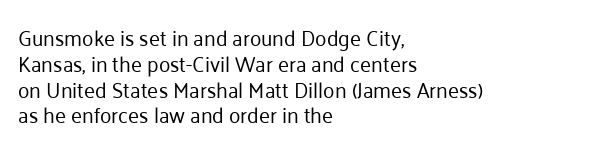
{"italic": "no", "bold": "no", "underline": "no", "align": "left", "line_spacing_ratio": 1.23, "letter_spacing": "normal", "letter_spacing_em": 0.0, "glyph_px": 21}
